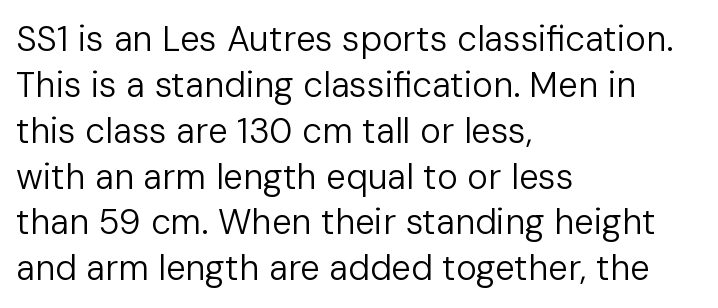
The setting favours the left margin, as ordinary paragraphs usually do. Rule under the text: the space is simply empty. Horizontal bands of white between lines are of average thickness. Weight: not bold — regular or lighter.
